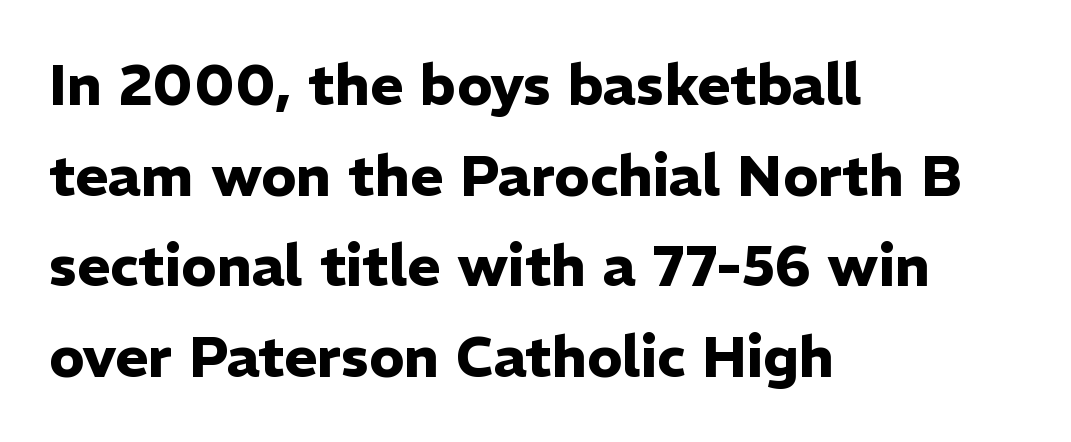
Q: Is the text bold? A: Yes.
Q: Is the text italic (slanted)? A: No, it is upright.
Q: Is the typeface a serif or a sans-serif typeface? A: Sans-serif.
Q: Is the text underlined? A: No.
Q: How is the paragraph aligned? A: Left-aligned.
Q: Is the spacing between letters normal or unusually wide? A: Normal.
Q: Is the spacing between lines tight, normal or loose? A: Normal.
Q: Width (condensed, normal, or wide)? A: Normal.
Q: Stroke contrast? A: Low.
Q: x-height? A: Medium.
Q: Monospaced? A: No.
